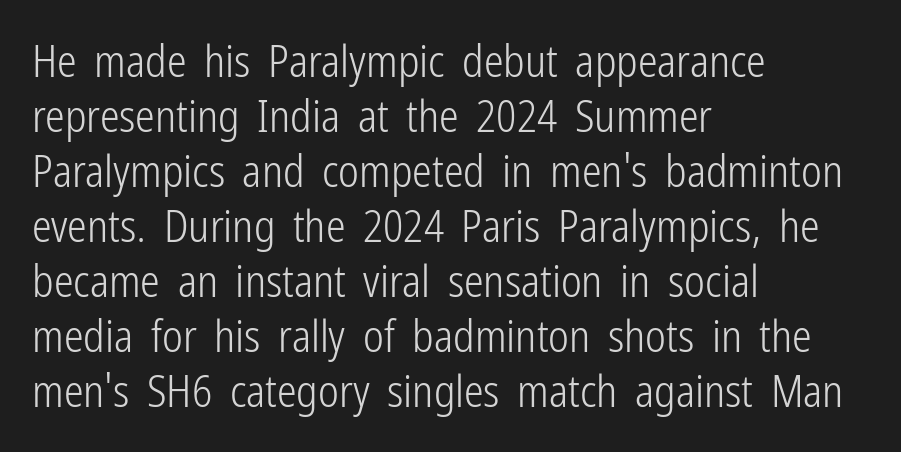
{"serif": "no", "italic": "no", "bold": "no", "weight": "light", "width": "condensed", "stroke_contrast": "low", "x_height": "medium", "monospaced": "no", "underline": "no", "align": "left", "line_spacing": "normal", "line_spacing_ratio": 1.25, "letter_spacing": "normal", "letter_spacing_em": 0.0, "glyph_px": 44}
